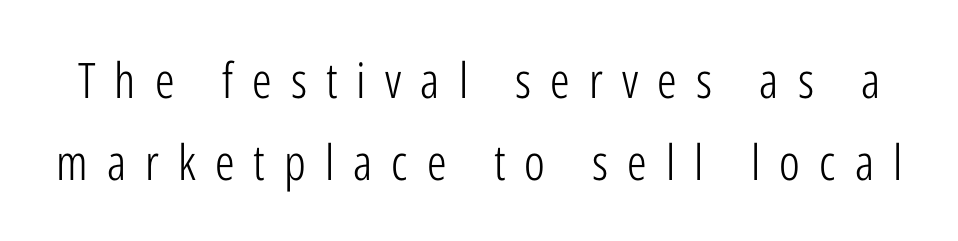
{"serif": "no", "italic": "no", "bold": "no", "weight": "light", "width": "condensed", "stroke_contrast": "low", "x_height": "medium", "monospaced": "no", "underline": "no", "line_spacing": "normal", "line_spacing_ratio": 1.68, "letter_spacing": "wide", "letter_spacing_em": 0.39, "glyph_px": 49}
